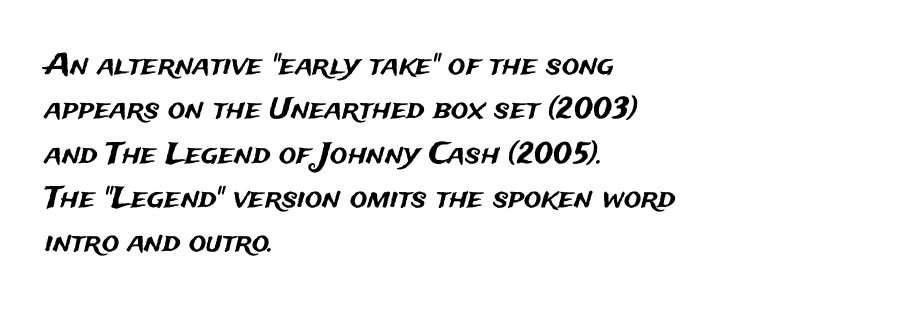
{"serif": "no", "width": "normal", "stroke_contrast": "medium", "x_height": "medium", "monospaced": "no", "underline": "no", "align": "left", "line_spacing": "normal", "line_spacing_ratio": 1.53, "letter_spacing": "normal", "letter_spacing_em": 0.0, "glyph_px": 29}
